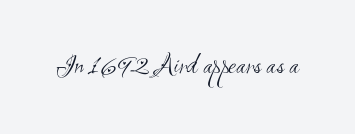
Q: Is the text bold? A: No.
Q: Is the typeface a serif or a sans-serif typeface? A: Sans-serif.
Q: Is the text underlined? A: No.
Q: Is the spacing between letters normal or unusually wide? A: Normal.
Q: Width (condensed, normal, or wide)? A: Condensed.
Q: Stroke contrast? A: Medium.
Q: x-height? A: Small.
Q: Monospaced? A: No.
